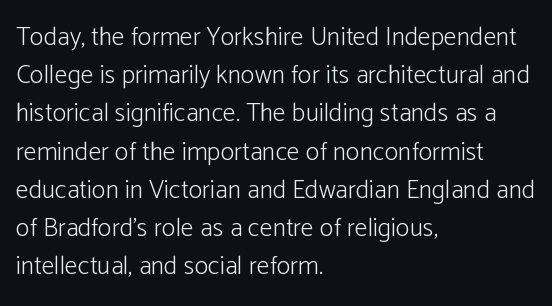
The image shows 26 px text type, upright; set left-aligned, normal line spacing (1.47x), normal letter spacing, not underlined.
